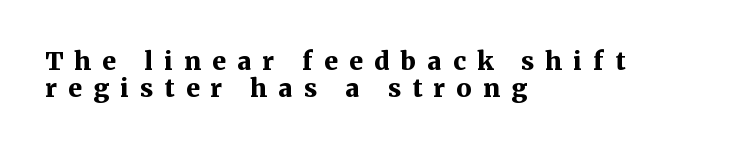
The image shows 25 px bold type, upright; set left-aligned, tight line spacing (1.07x), unusually wide letter spacing (+0.45 em), not underlined.
